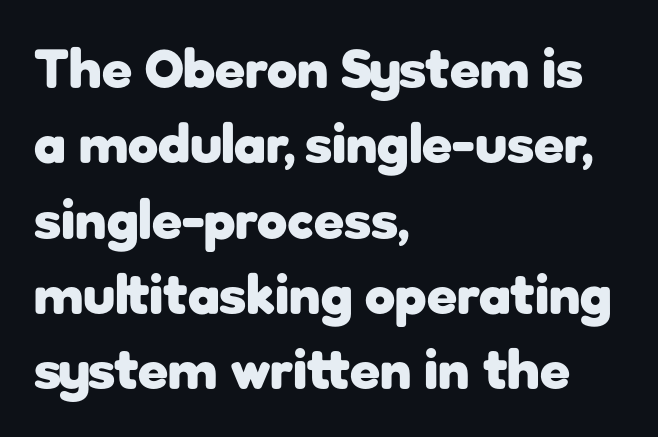
Q: Is the text bold? A: Yes.
Q: Is the text italic (slanted)? A: No, it is upright.
Q: Is the typeface a serif or a sans-serif typeface? A: Sans-serif.
Q: Is the text underlined? A: No.
Q: How is the paragraph aligned? A: Left-aligned.
Q: Is the spacing between letters normal or unusually wide? A: Normal.
Q: Is the spacing between lines tight, normal or loose? A: Normal.
Q: Width (condensed, normal, or wide)? A: Normal.
Q: Stroke contrast? A: Low.
Q: x-height? A: Medium.
Q: Monospaced? A: No.
